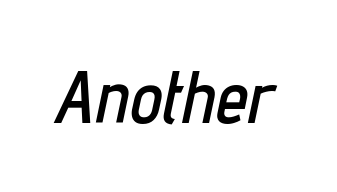
An italicized treatment has been applied to the whole sample. The letterforms sit shoulder to shoulder at normal distance. Lines of text with bare space underneath. You could not count columns in this text — the font is proportionally spaced.
